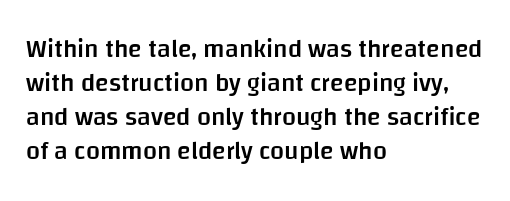
Do the letters lean? They stand straight. Set as a demibold, roughly 600 on the weight scale. Interline gaps are of average width in this sample. Has an underline been added? It has not. In CSS terms this would be text-align: left. The passage shown has conventional tracking throughout.
